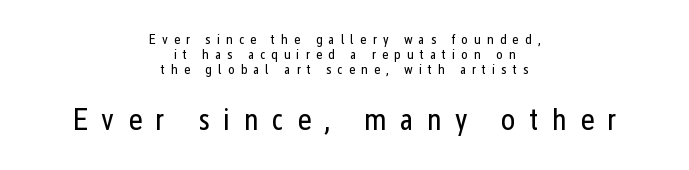
The image shows 31 px regular-weight, condensed sans-serif type, upright; set centered, tight line spacing (1.08x), unusually wide letter spacing (+0.43 em), not underlined; the second (bottom) block is 2.21x larger; low stroke contrast and a medium x-height.
